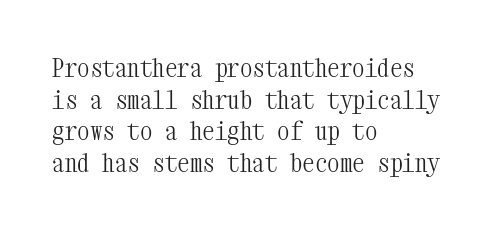
The image shows 25 px text type, upright; set left-aligned, normal line spacing (1.27x), normal letter spacing, not underlined.
